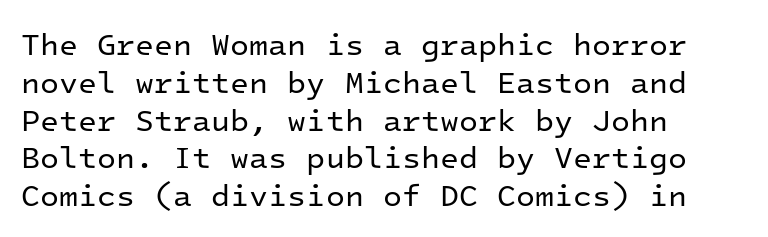
Q: Is the text bold? A: No.
Q: Is the text italic (slanted)? A: No, it is upright.
Q: Is the typeface a serif or a sans-serif typeface? A: Sans-serif.
Q: Is the text underlined? A: No.
Q: How is the paragraph aligned? A: Left-aligned.
Q: Is the spacing between letters normal or unusually wide? A: Normal.
Q: Width (condensed, normal, or wide)? A: Normal.
Q: Stroke contrast? A: Low.
Q: x-height? A: Medium.
Q: Monospaced? A: Yes.
